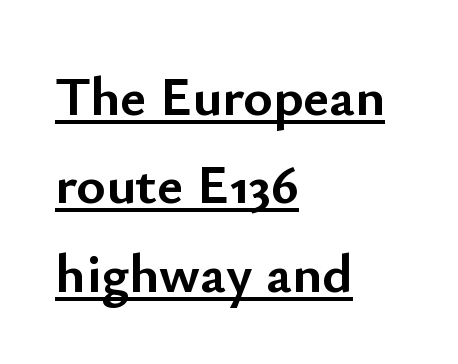
The image shows 56 px semibold sans-serif type, upright; set left-aligned, normal line spacing (1.58x), normal letter spacing, underlined; low stroke contrast and a small x-height.
